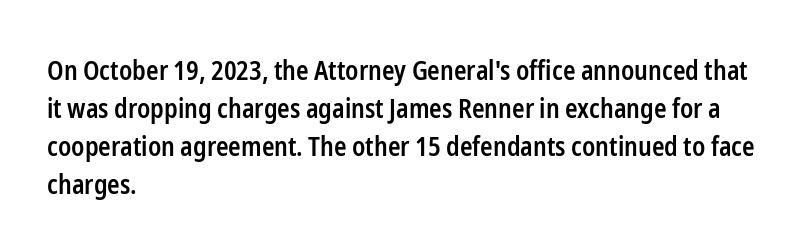
Q: Is the text bold? A: Semi-bold.
Q: Is the text italic (slanted)? A: No, it is upright.
Q: Is the text underlined? A: No.
Q: How is the paragraph aligned? A: Left-aligned.
Q: Is the spacing between letters normal or unusually wide? A: Normal.
Q: Is the spacing between lines tight, normal or loose? A: Normal.
